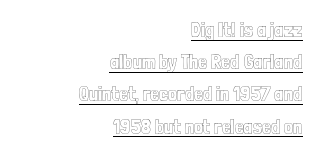
The image shows 20 px text type, upright; set right-aligned, normal line spacing (1.61x), normal letter spacing, underlined.
